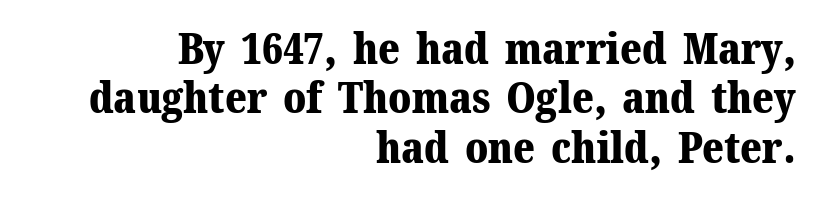
The image shows 44 px bold serif type, upright; set right-aligned, tight line spacing (1.12x), normal letter spacing, not underlined; medium stroke contrast and a medium x-height.
